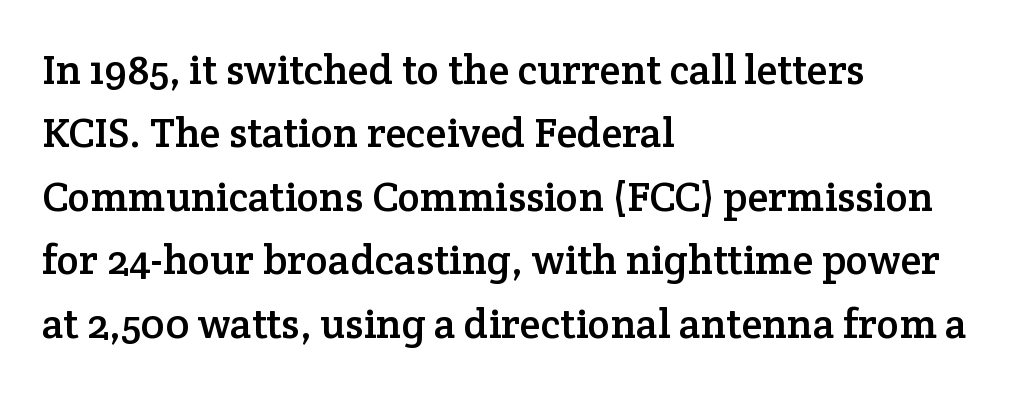
Q: Is the text italic (slanted)? A: No, it is upright.
Q: Is the typeface a serif or a sans-serif typeface? A: Serif.
Q: Is the text underlined? A: No.
Q: How is the paragraph aligned? A: Left-aligned.
Q: Is the spacing between letters normal or unusually wide? A: Normal.
Q: Is the spacing between lines tight, normal or loose? A: Normal.
Q: Width (condensed, normal, or wide)? A: Normal.
Q: Stroke contrast? A: Low.
Q: x-height? A: Medium.
Q: Monospaced? A: No.
